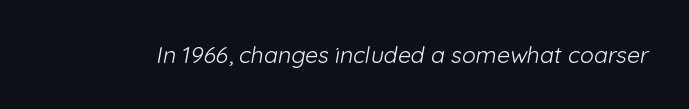
The image shows 23 px text type; set normal letter spacing, not underlined.
